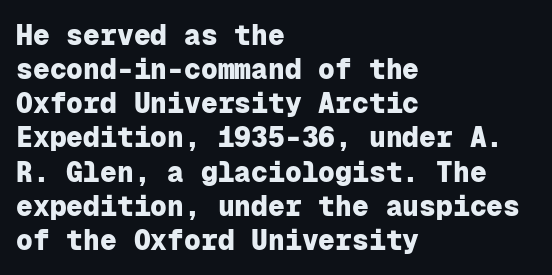
{"serif": "no", "italic": "no", "bold": "yes", "weight": "heavy", "width": "normal", "stroke_contrast": "low", "x_height": "medium", "monospaced": "yes", "underline": "no", "align": "left", "line_spacing_ratio": 1.22, "letter_spacing": "normal", "letter_spacing_em": 0.0, "glyph_px": 28}
